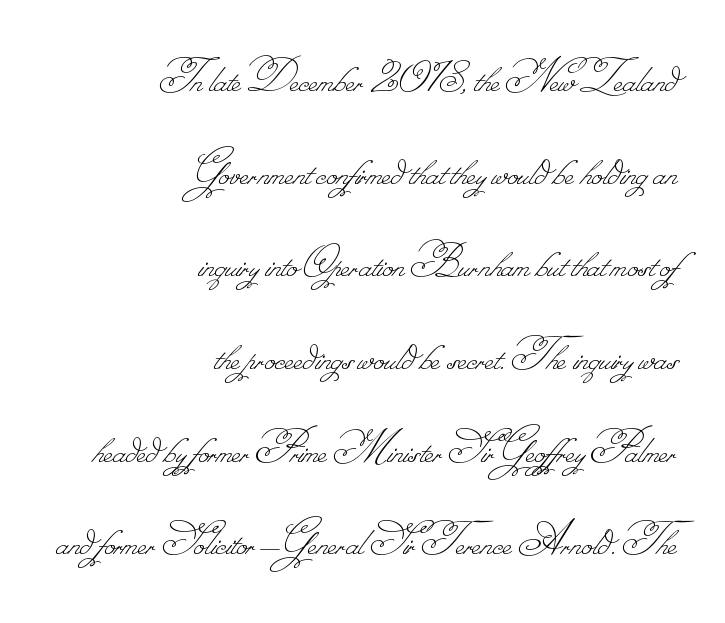
Q: Is the text bold? A: No.
Q: Is the text underlined? A: No.
Q: How is the paragraph aligned? A: Right-aligned.
Q: Is the spacing between letters normal or unusually wide? A: Normal.
Q: Is the spacing between lines tight, normal or loose? A: Loose.
Q: Width (condensed, normal, or wide)? A: Normal.
Q: Stroke contrast? A: Low.
Q: Monospaced? A: No.
